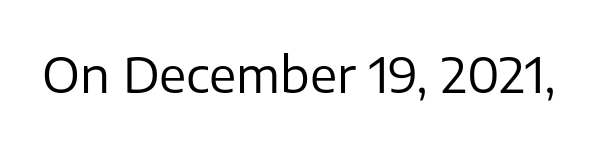
{"serif": "no", "italic": "no", "bold": "no", "weight": "regular", "width": "normal", "stroke_contrast": "low", "x_height": "medium", "monospaced": "no", "underline": "no", "letter_spacing": "normal", "letter_spacing_em": 0.0, "glyph_px": 49}
